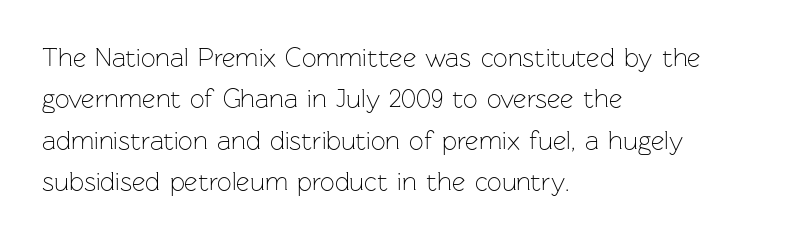
Each stroke keeps to a modest, everyday thickness or less. Whoever set this chose a conventional vertical rhythm. Caption: multi-line text, flush left, ragged right. Underlining? Definitely not there.
